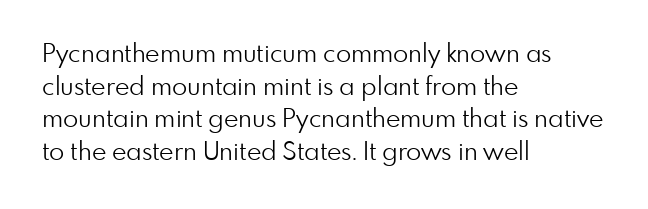
Q: Is the text bold? A: No.
Q: Is the text italic (slanted)? A: No, it is upright.
Q: Is the text underlined? A: No.
Q: How is the paragraph aligned? A: Left-aligned.
Q: Is the spacing between letters normal or unusually wide? A: Normal.
Q: Is the spacing between lines tight, normal or loose? A: Normal.
